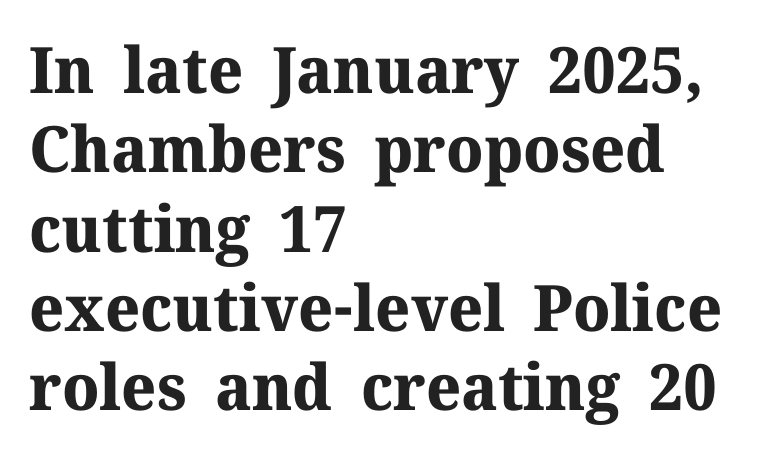
{"serif": "yes", "italic": "no", "bold": "yes", "weight": "bold", "width": "normal", "stroke_contrast": "medium", "x_height": "medium", "monospaced": "no", "underline": "no", "align": "left", "line_spacing_ratio": 1.24, "letter_spacing": "normal", "letter_spacing_em": 0.0, "glyph_px": 64}
